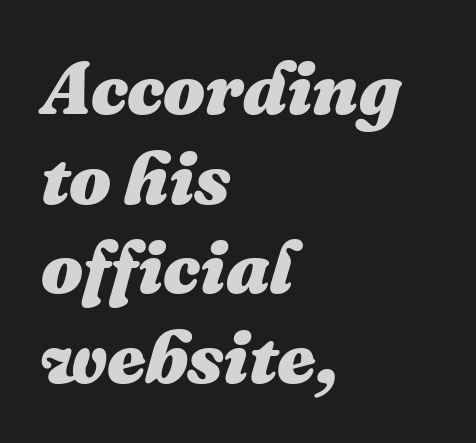
Q: Is the text bold? A: Yes.
Q: Is the text italic (slanted)? A: Yes, it leans right by about 16 degrees.
Q: Is the text underlined? A: No.
Q: How is the paragraph aligned? A: Left-aligned.
Q: Is the spacing between letters normal or unusually wide? A: Normal.
Q: Width (condensed, normal, or wide)? A: Normal.
Q: Stroke contrast? A: Medium.
Q: x-height? A: Medium.
Q: Monospaced? A: No.
